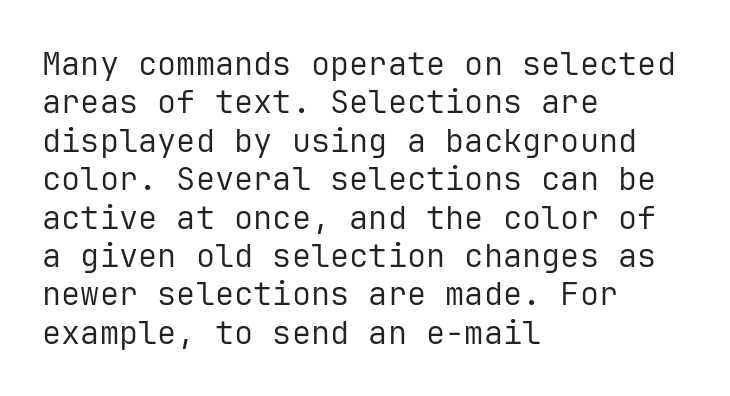
This rendering leaves character spacing at its baseline value. The foot of each line stays bare and open. The ragged edge is on the right, which tells us the setting is flush left. These lines are composed in type without serifs.
